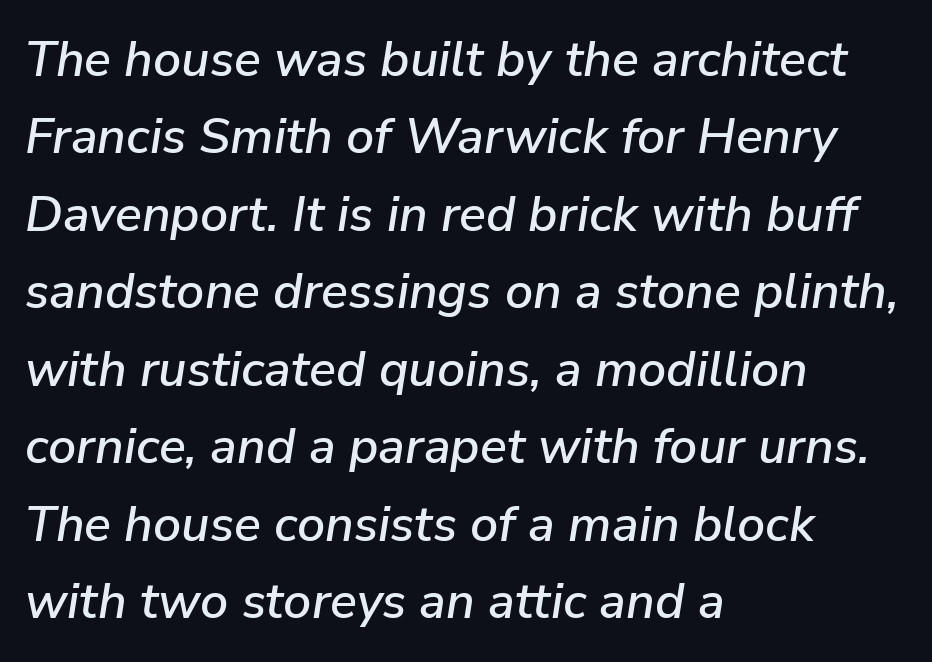
Q: Is the text italic (slanted)? A: Yes, it leans right by about 9 degrees.
Q: Is the text underlined? A: No.
Q: How is the paragraph aligned? A: Left-aligned.
Q: Is the spacing between letters normal or unusually wide? A: Normal.
Q: Is the spacing between lines tight, normal or loose? A: Normal.
Q: Width (condensed, normal, or wide)? A: Normal.
Q: Stroke contrast? A: Low.
Q: x-height? A: Medium.
Q: Monospaced? A: No.
